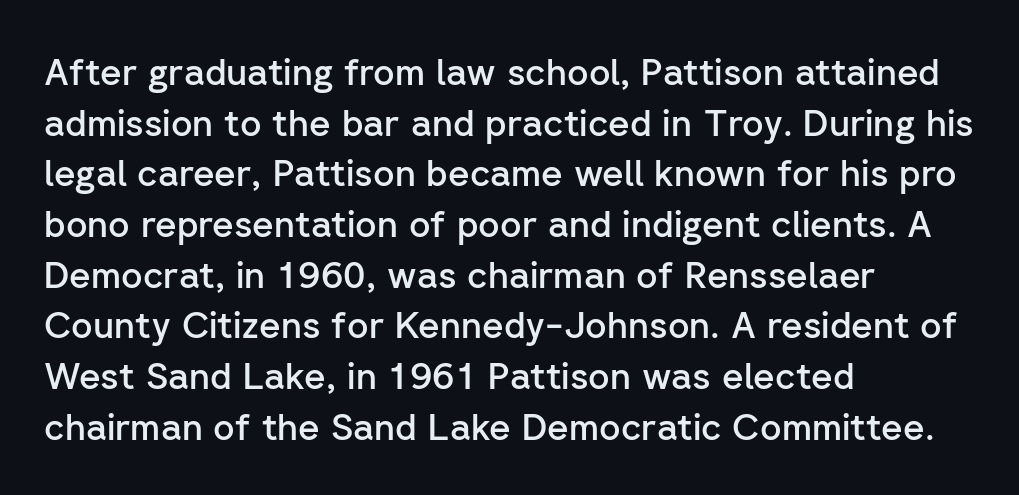
The image shows 37 px semibold sans-serif type, upright; set left-aligned, normal line spacing (1.37x), normal letter spacing, not underlined; low stroke contrast and a medium x-height.
